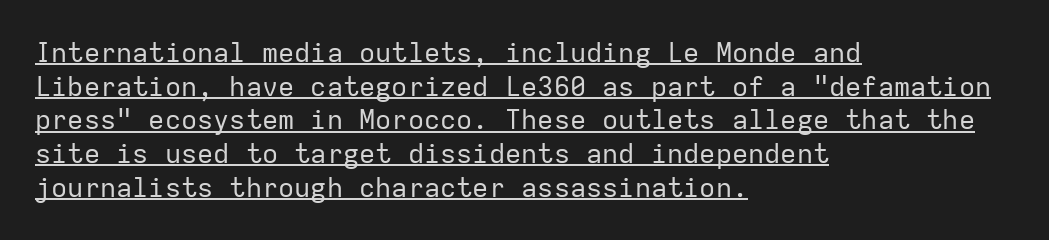
Q: Is the text bold? A: No.
Q: Is the text italic (slanted)? A: No, it is upright.
Q: Is the text underlined? A: Yes.
Q: How is the paragraph aligned? A: Left-aligned.
Q: Is the spacing between letters normal or unusually wide? A: Normal.
Q: Is the spacing between lines tight, normal or loose? A: Normal.
